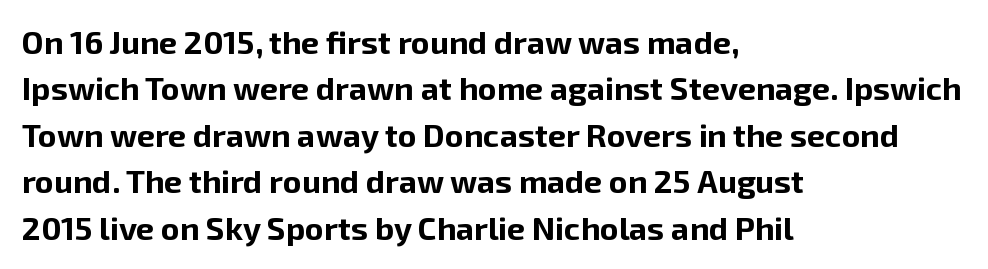
{"serif": "no", "italic": "no", "bold": "yes", "weight": "bold", "width": "normal", "stroke_contrast": "low", "x_height": "medium", "monospaced": "no", "underline": "no", "align": "left", "line_spacing": "normal", "line_spacing_ratio": 1.45, "letter_spacing": "normal", "letter_spacing_em": 0.0, "glyph_px": 32}
